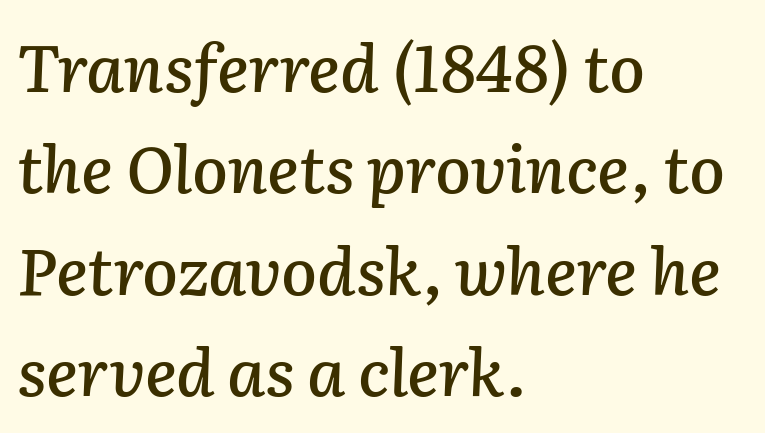
Q: Is the text italic (slanted)? A: Yes, it leans right by about 2 degrees.
Q: Is the text underlined? A: No.
Q: How is the paragraph aligned? A: Left-aligned.
Q: Is the spacing between letters normal or unusually wide? A: Normal.
Q: Is the spacing between lines tight, normal or loose? A: Normal.
Q: Width (condensed, normal, or wide)? A: Normal.
Q: Stroke contrast? A: Low.
Q: x-height? A: Medium.
Q: Monospaced? A: No.
